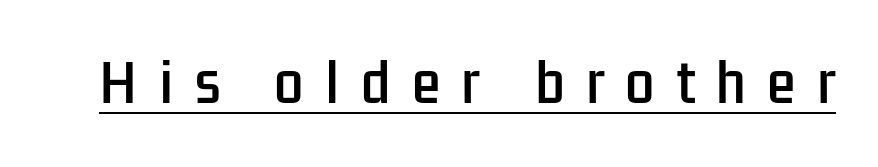
{"serif": "no", "italic": "no", "width": "condensed", "stroke_contrast": "low", "x_height": "medium", "monospaced": "no", "underline": "yes", "letter_spacing": "wide", "letter_spacing_em": 0.41, "glyph_px": 52}
